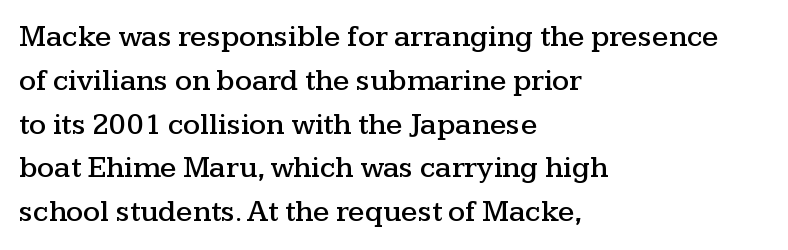
Where is the straight margin? On the left. Words float on clear page, feet unadorned. Rows of type keep a routine distance in the vertical direction. Every character sits straight up, as roman type does.
